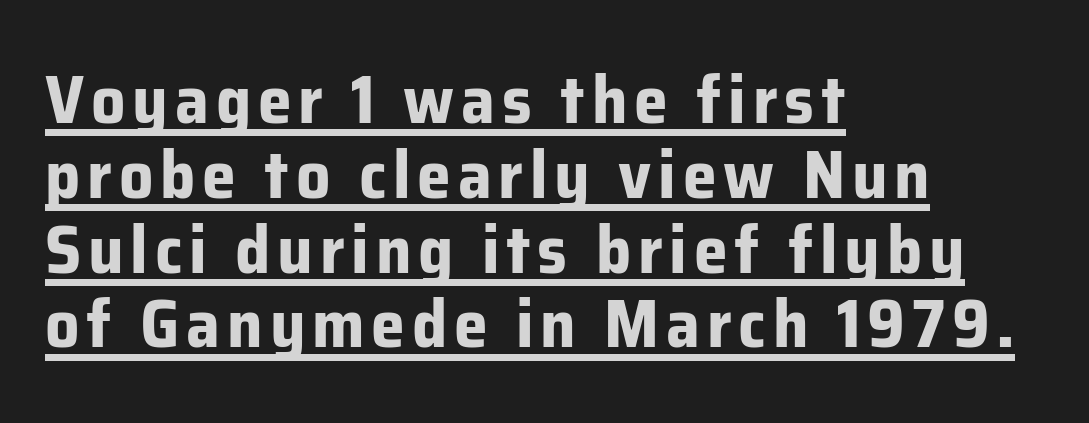
{"serif": "no", "italic": "no", "bold": "yes", "weight": "bold", "width": "normal", "stroke_contrast": "low", "x_height": "medium", "monospaced": "no", "underline": "yes", "align": "left", "line_spacing": "tight", "line_spacing_ratio": 1.1, "glyph_px": 68}
